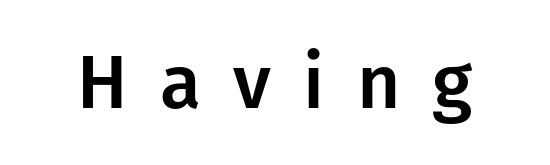
{"serif": "no", "italic": "no", "width": "normal", "stroke_contrast": "low", "x_height": "medium", "monospaced": "no", "underline": "no", "letter_spacing": "wide", "letter_spacing_em": 0.43, "glyph_px": 75}
